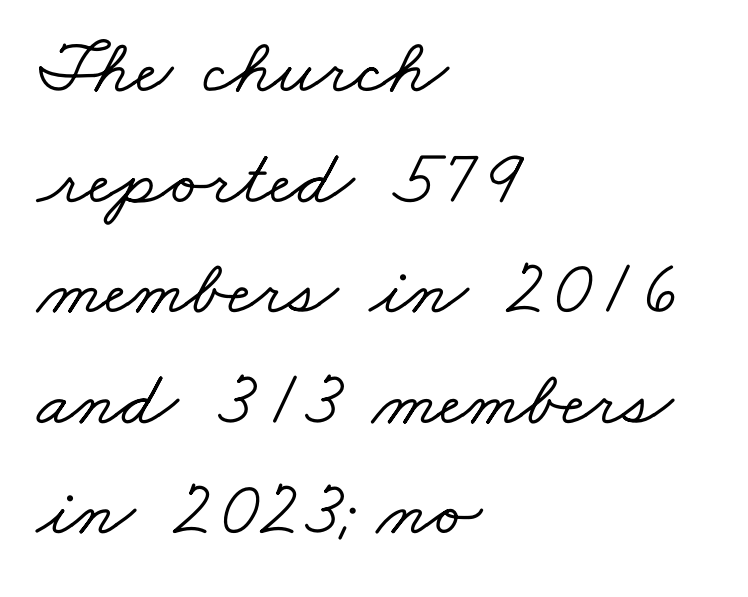
The image shows 79 px wide serif type; set left-aligned, normal line spacing (1.4x), normal letter spacing, not underlined; low stroke contrast and a small x-height.
